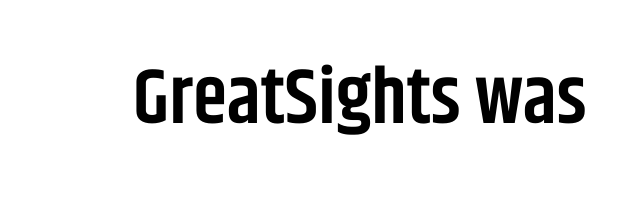
A typesetter would call this zero additional tracking. A typesetter would label this face a sans. These words are printed semibold, heavier than regular yet not bold. The foot of each line stays bare and open.
